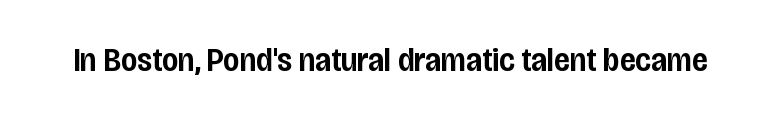
The image shows 34 px semibold, condensed sans-serif type, upright; set normal letter spacing, not underlined; low stroke contrast and a large x-height.
